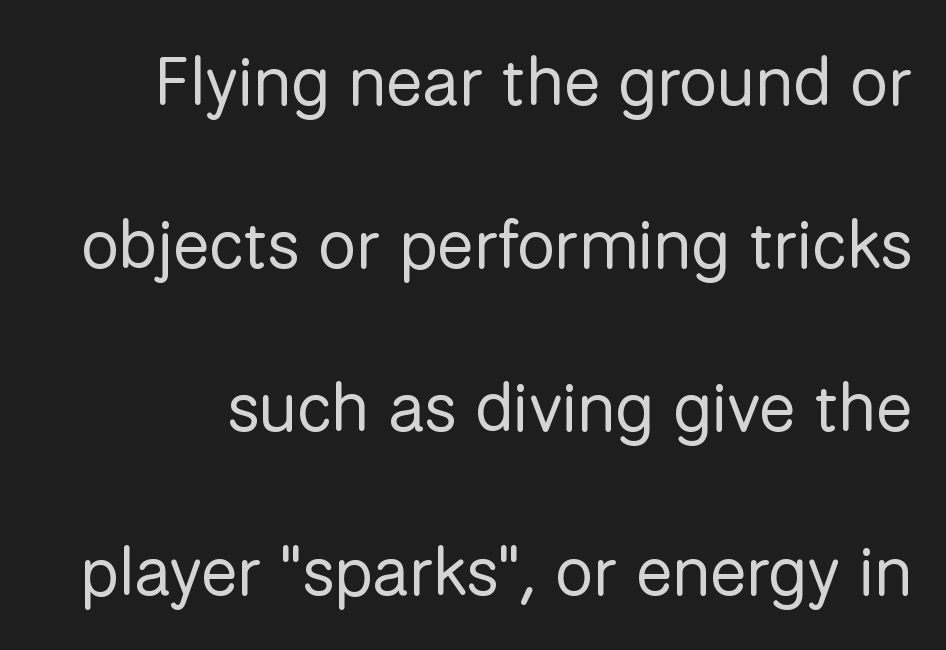
{"serif": "no", "italic": "no", "bold": "no", "weight": "regular", "width": "normal", "stroke_contrast": "low", "x_height": "medium", "monospaced": "no", "underline": "no", "line_spacing": "loose", "line_spacing_ratio": 2.4, "letter_spacing": "normal", "letter_spacing_em": 0.0, "glyph_px": 68}
